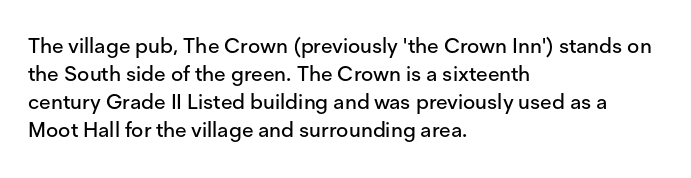
Teacher's note: observe the even left margin — that is flush-left alignment. No italicization has been applied; the sample stays upright. Clear beneath every line of the passage. Honestly, the letter spacing is just normal — you wouldn't notice it. A typesetter would call this leading conventional body-copy spacing.
